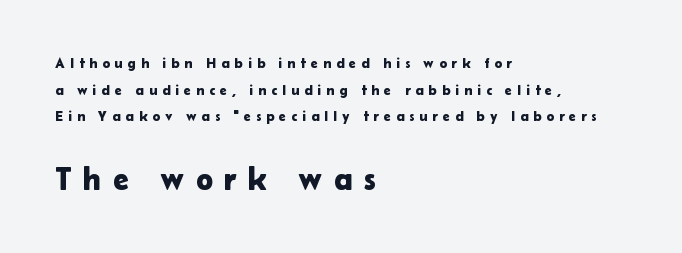
The image shows 32 px sans-serif type, upright; set left-aligned, loose line spacing (1.9x), unusually wide letter spacing (+0.36 em), not underlined; the second (bottom) block is 2.29x larger; low stroke contrast and a medium x-height.
